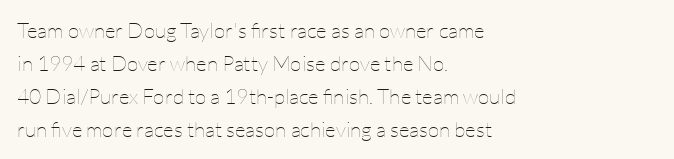
The image shows 21 px text type, upright; set left-aligned, normal line spacing (1.57x), normal letter spacing, not underlined.
